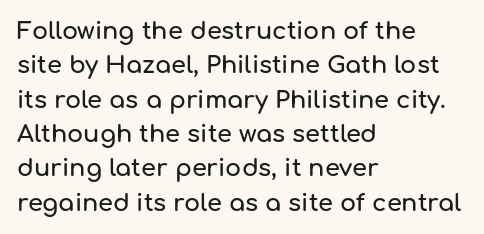
The image shows 24 px text type, upright; set left-aligned, normal line spacing (1.43x), normal letter spacing, not underlined.
